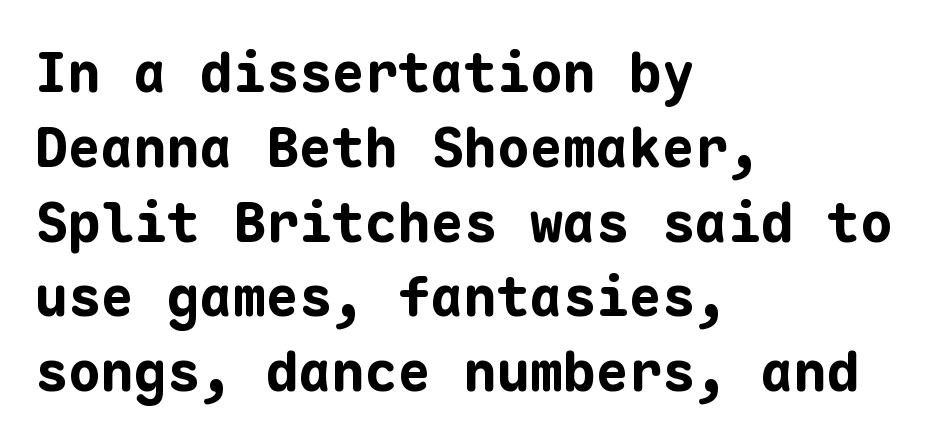
{"serif": "no", "italic": "no", "bold": "yes", "weight": "bold", "width": "normal", "stroke_contrast": "low", "x_height": "medium", "monospaced": "yes", "underline": "no", "align": "left", "line_spacing": "normal", "line_spacing_ratio": 1.36, "letter_spacing": "normal", "letter_spacing_em": 0.0, "glyph_px": 55}
